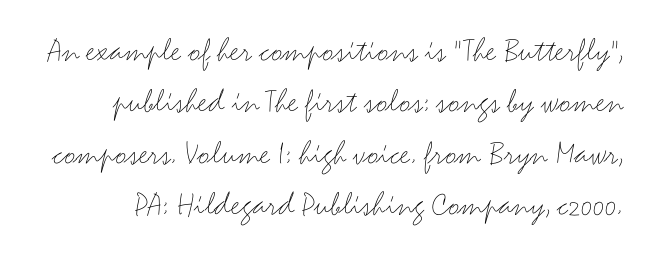
Q: Is the text bold? A: No.
Q: Is the text italic (slanted)? A: Yes.
Q: Is the typeface a serif or a sans-serif typeface? A: Sans-serif.
Q: Is the text underlined? A: No.
Q: Is the spacing between letters normal or unusually wide? A: Normal.
Q: Is the spacing between lines tight, normal or loose? A: Normal.
Q: Width (condensed, normal, or wide)? A: Wide.
Q: Stroke contrast? A: Medium.
Q: x-height? A: Small.
Q: Monospaced? A: No.
